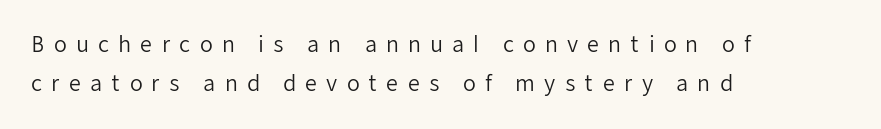
The image shows 21 px text type, upright; set left-aligned, line spacing 1.86x, unusually wide letter spacing (+0.43 em), not underlined.
